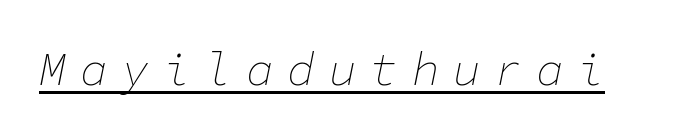
Short note: letters widely spaced. Compared with ordinary roman type, these characters are visibly tilted. Check the space under the baseline: a stroke is drawn there. The passage shown is not bold in any degree. Here the designer chose a console-style face with uniform glyph widths.
